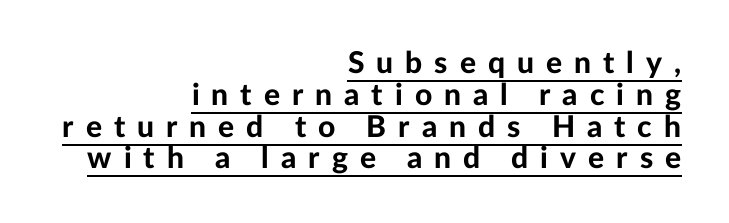
{"serif": "no", "italic": "no", "bold": "yes", "weight": "bold", "width": "normal", "stroke_contrast": "low", "x_height": "medium", "monospaced": "no", "underline": "yes", "align": "right", "line_spacing": "tight", "line_spacing_ratio": 1.06, "letter_spacing": "wide", "letter_spacing_em": 0.4, "glyph_px": 30}
